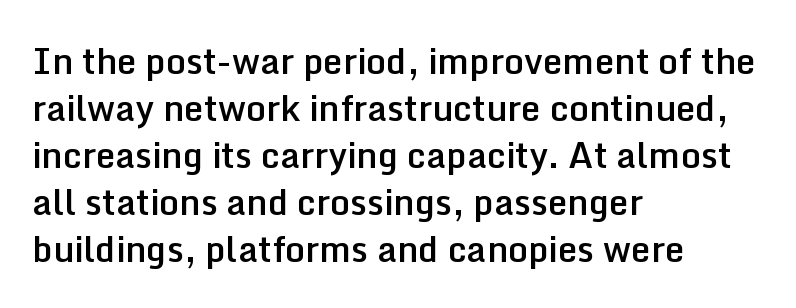
The image shows 35 px semibold sans-serif type, upright; set left-aligned, normal line spacing (1.34x), normal letter spacing, not underlined; low stroke contrast and a medium x-height.
